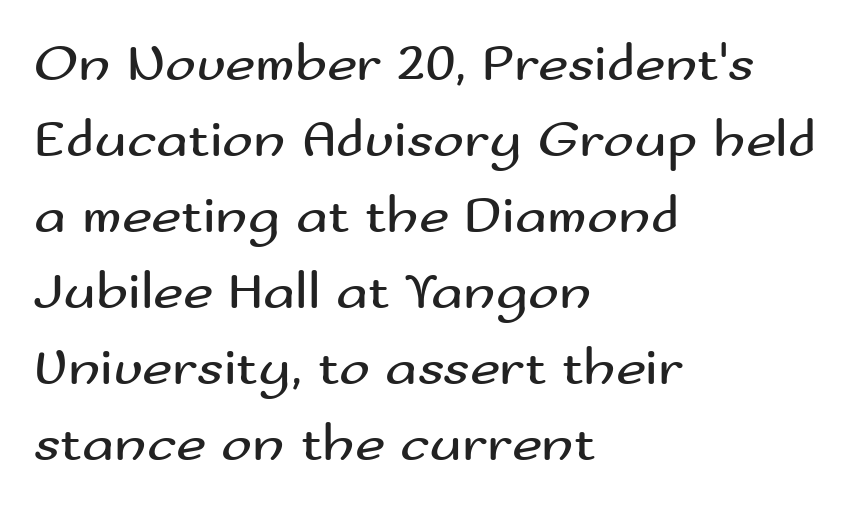
Look at the tracking — it's just the regular setting, nothing added. Glance below the letters and you will spot only blank space. Ink coverage per letter is moderate at most. Honestly, the row spacing looks completely unremarkable. Is this a fixed-width face? No — the glyphs have proportional, varying widths.
